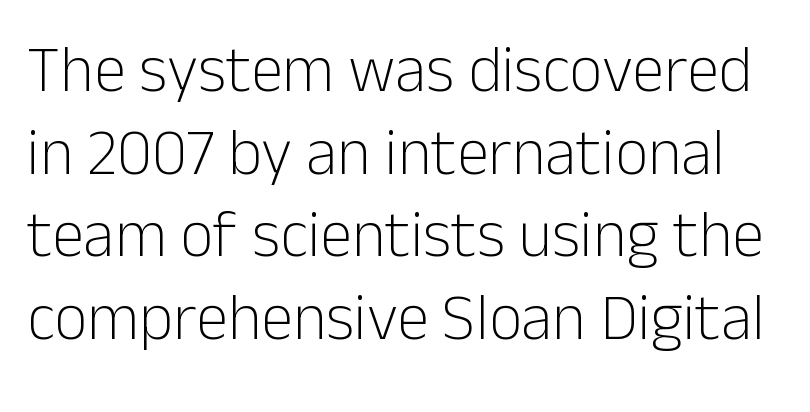
The image shows 65 px light sans-serif type, upright; set normal line spacing (1.27x), normal letter spacing, not underlined; low stroke contrast and a medium x-height.
